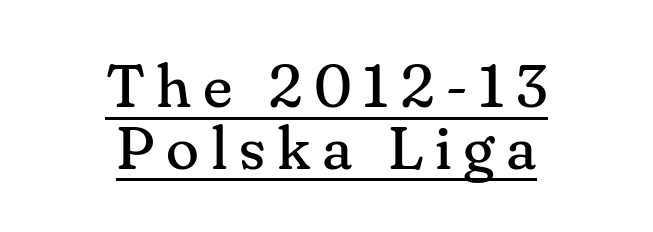
Is the block centered? Yes — each line is placed symmetrically about the middle. You could not count columns in this text — the font is proportionally spaced. Is there an underline? Yes — a line sits under the letters. The letterforms sit at book weight or below. Regarding leading, the lines here are crowded together.
